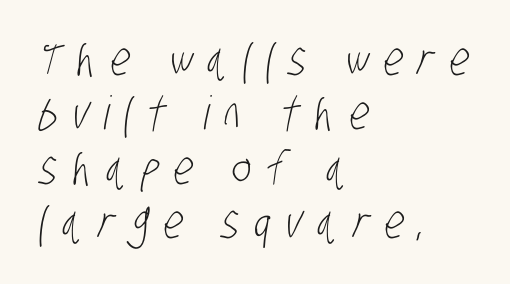
The image shows 46 px light, condensed sans-serif type; set left-aligned, line spacing 1.18x, unusually wide letter spacing (+0.32 em), not underlined; low stroke contrast and a large x-height.
